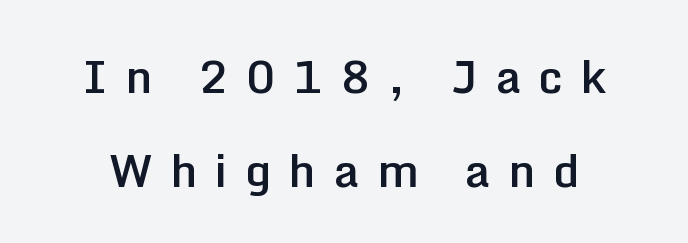
{"serif": "no", "italic": "no", "bold": "semi", "weight": "semibold", "width": "normal", "stroke_contrast": "low", "x_height": "medium", "monospaced": "no", "underline": "no", "line_spacing": "loose", "line_spacing_ratio": 2.08, "letter_spacing": "wide", "letter_spacing_em": 0.39, "glyph_px": 45}
